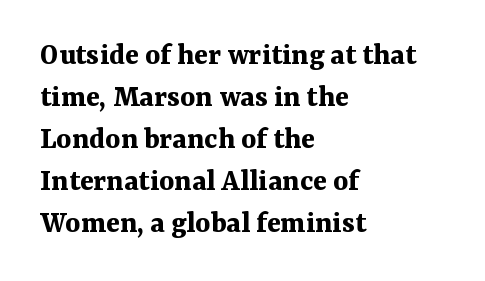
{"serif": "yes", "italic": "no", "bold": "yes", "weight": "bold", "width": "normal", "stroke_contrast": "medium", "x_height": "medium", "monospaced": "no", "underline": "no", "align": "left", "line_spacing": "normal", "line_spacing_ratio": 1.31, "letter_spacing": "normal", "letter_spacing_em": 0.0, "glyph_px": 32}
